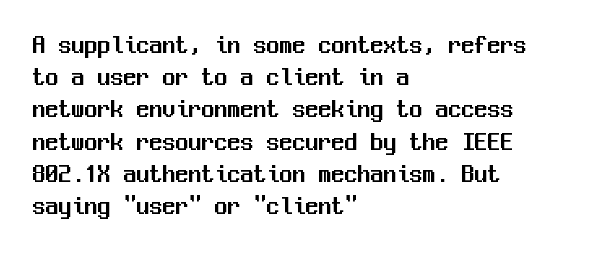
The image shows 26 px text type, upright; set left-aligned, line spacing 1.24x, normal letter spacing, not underlined.
